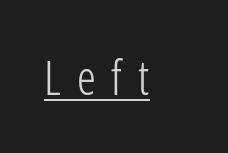
Does a line run under the words? Yes, clearly. Serif or sans? Sans — the stroke terminals are bare. Glyph-to-glyph distance is far greater than everyday printed text. A quiet, ordinary-to-light weight characterises the typeface. Character widths vary here, with narrow letters taking less room than wide ones. Is there any slant? The stems are plumb.
